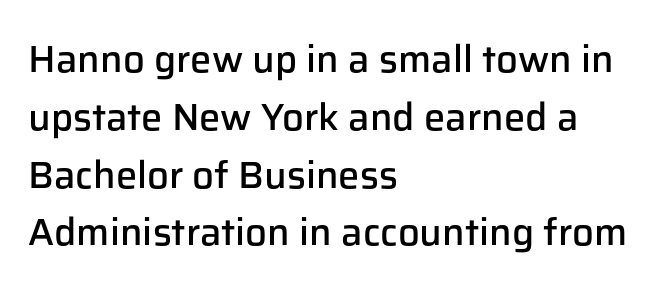
{"serif": "no", "italic": "no", "bold": "semi", "weight": "semibold", "width": "normal", "stroke_contrast": "low", "x_height": "medium", "monospaced": "no", "underline": "no", "align": "left", "line_spacing": "normal", "line_spacing_ratio": 1.52, "letter_spacing": "normal", "letter_spacing_em": 0.0, "glyph_px": 38}
